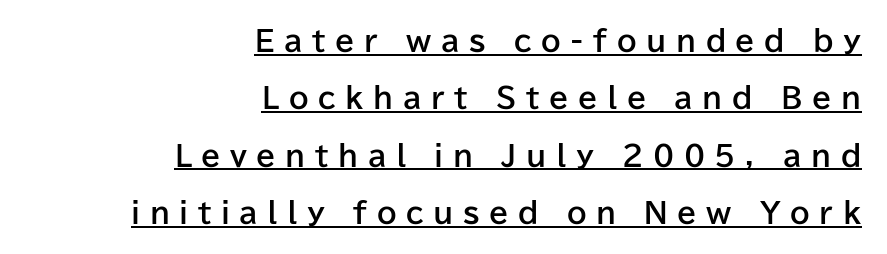
Here the glyphs are tracked loosely, breaking word shapes into spaced letters. Quick note: interline space is abundant. Does the lettering tilt? It doesn't — this is upright. In terms of weight, the rendering is a true, heavy bold. Each line of the rendering has a horizontal stroke beneath the glyphs.
